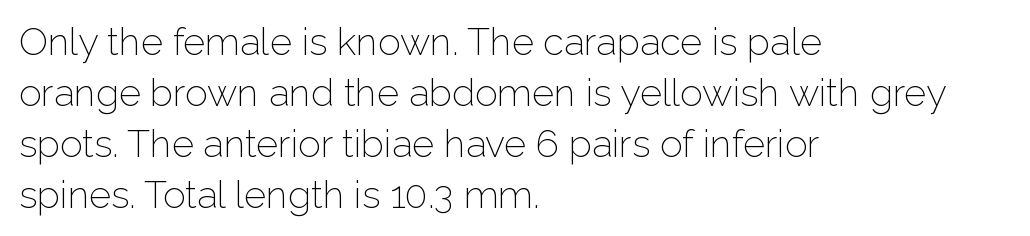
{"serif": "no", "italic": "no", "bold": "no", "weight": "light", "width": "normal", "stroke_contrast": "low", "x_height": "medium", "monospaced": "no", "underline": "no", "align": "left", "line_spacing": "normal", "line_spacing_ratio": 1.34, "letter_spacing": "normal", "letter_spacing_em": 0.0, "glyph_px": 38}
